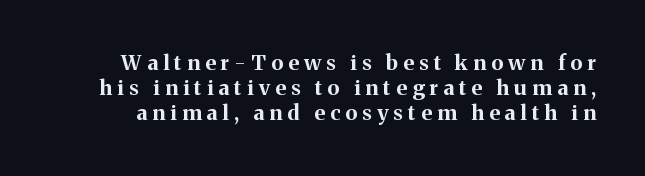
The image shows 21 px bold type, upright; set line spacing 1.2x, unusually wide letter spacing (+0.25 em), not underlined.
